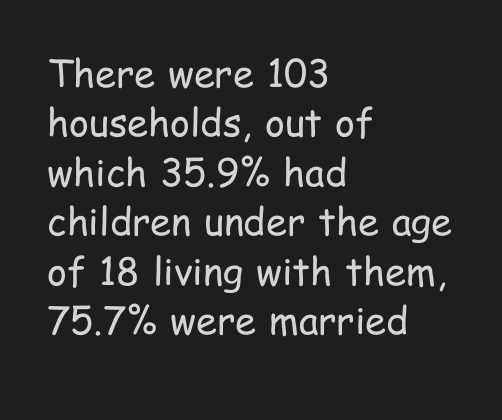
The letters look calm and open, with moderate or lighter stems. Clear beneath every line of the passage. The line texture is even and compact thanks to regular tracking. This rendering uses left alignment, leaving the right contour irregular. Do the letters lean? They stand straight. Notice how descenders clear the ascenders below comfortably — that's standard leading.
